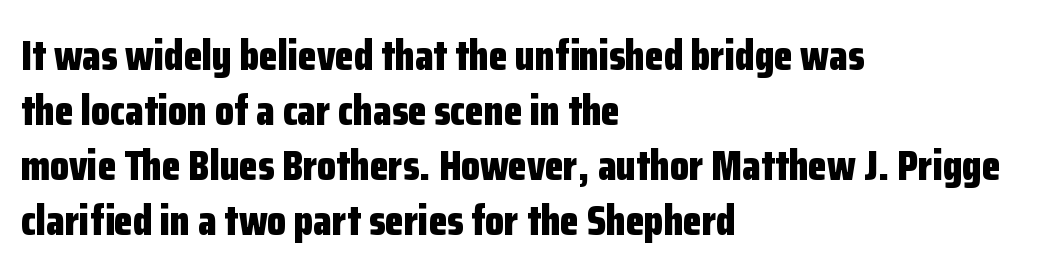
{"serif": "no", "italic": "no", "bold": "yes", "weight": "bold", "width": "condensed", "stroke_contrast": "low", "x_height": "medium", "monospaced": "no", "underline": "no", "align": "left", "line_spacing": "normal", "line_spacing_ratio": 1.28, "letter_spacing": "normal", "letter_spacing_em": 0.0, "glyph_px": 43}
